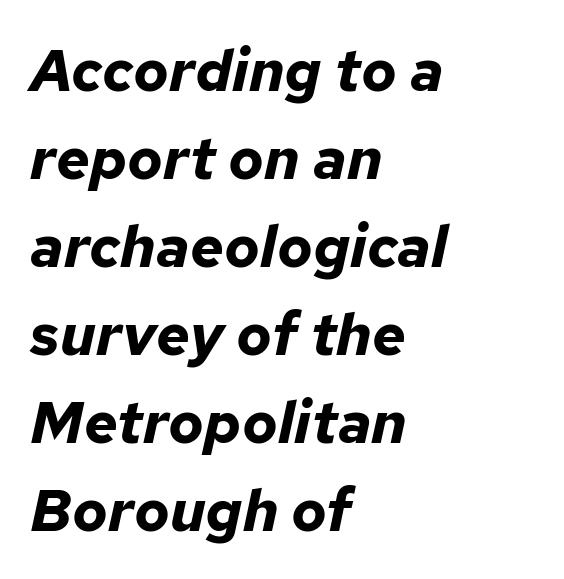
The image shows 59 px bold type, italic (leaning right); set left-aligned, normal line spacing (1.49x), normal letter spacing, not underlined; low stroke contrast and a medium x-height.
